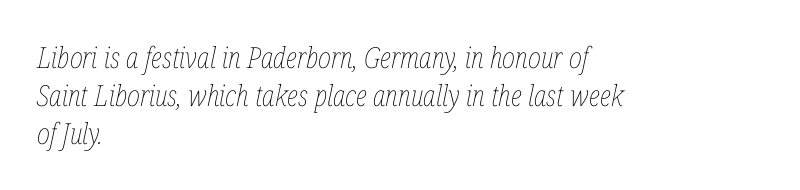
The image shows 29 px thin, condensed type, italic (leaning right); set left-aligned, normal line spacing (1.31x), normal letter spacing, not underlined; low stroke contrast and a medium x-height.
